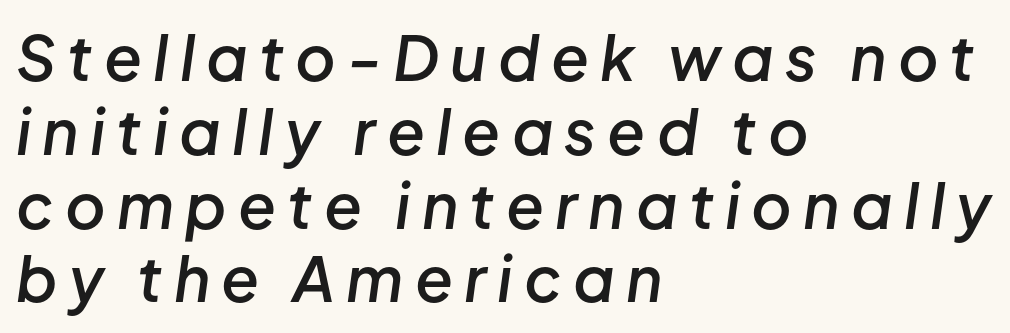
Q: Is the text bold? A: Semi-bold.
Q: Is the text italic (slanted)? A: Yes, it leans right by about 8 degrees.
Q: Is the text underlined? A: No.
Q: How is the paragraph aligned? A: Left-aligned.
Q: Width (condensed, normal, or wide)? A: Normal.
Q: Stroke contrast? A: Low.
Q: x-height? A: Medium.
Q: Monospaced? A: No.
